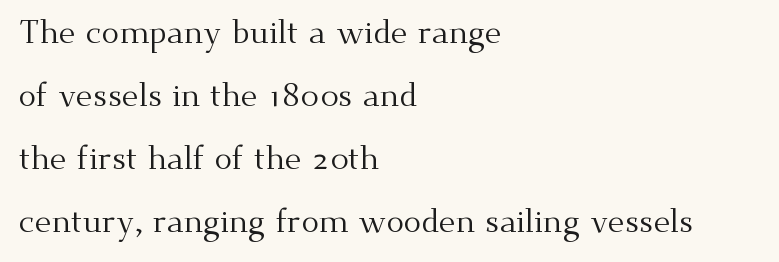
The image shows 33 px regular-weight serif type, upright; set left-aligned, loose line spacing (1.91x), normal letter spacing, not underlined; medium stroke contrast and a small x-height.
